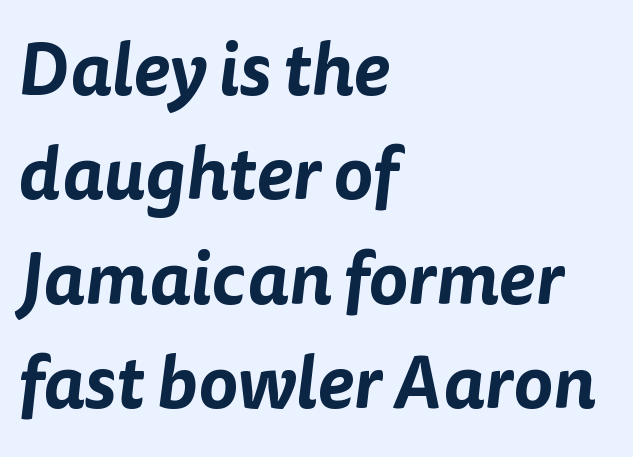
Q: Is the typeface a serif or a sans-serif typeface? A: Sans-serif.
Q: Is the text underlined? A: No.
Q: How is the paragraph aligned? A: Left-aligned.
Q: Is the spacing between letters normal or unusually wide? A: Normal.
Q: Is the spacing between lines tight, normal or loose? A: Normal.
Q: Width (condensed, normal, or wide)? A: Normal.
Q: Stroke contrast? A: Low.
Q: x-height? A: Medium.
Q: Monospaced? A: No.
